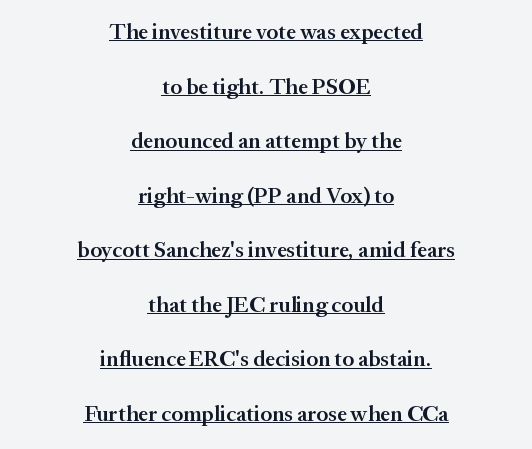
{"italic": "no", "bold": "semi", "underline": "yes", "align": "center", "line_spacing": "loose", "line_spacing_ratio": 2.48, "letter_spacing": "normal", "letter_spacing_em": 0.0, "glyph_px": 22}
